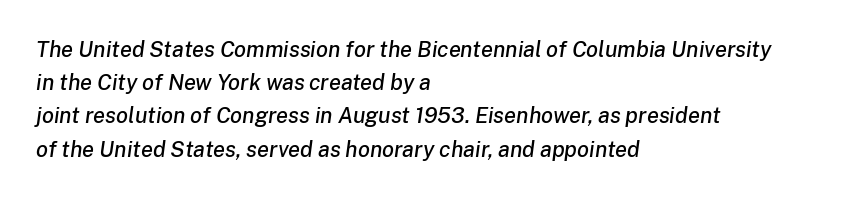
Nobody touched the tracking dial on this one. An italicized treatment has been applied to the whole sample. Descenders hang freely into open space. Leading matches the norm, producing a regular column.
